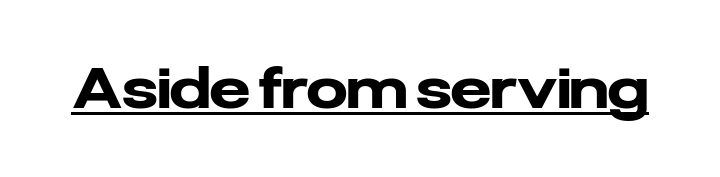
This is underlined copy, the kind a proofreader might mark for attention. Bold? Absolutely — the strokes are thick and heavy. Glyph-to-glyph distance matches everyday printed text. What kind of face is this? One without serifs — a sans.
